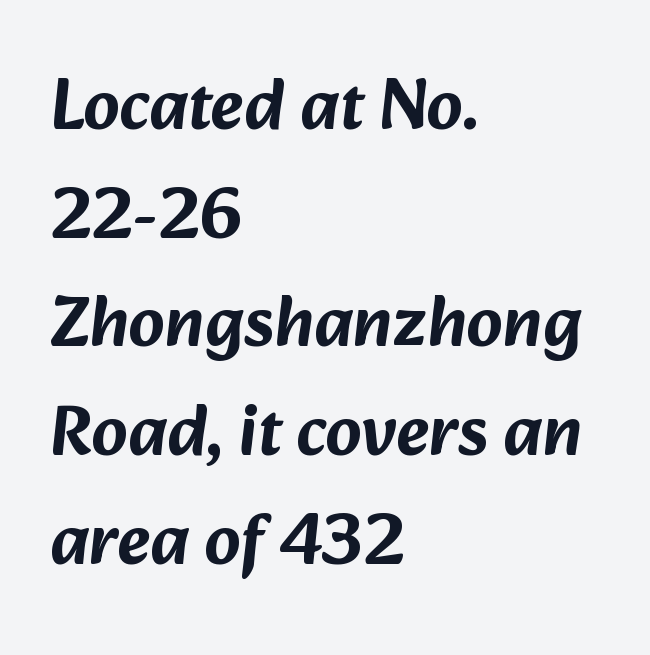
{"serif": "no", "width": "normal", "stroke_contrast": "low", "x_height": "medium", "monospaced": "no", "underline": "no", "align": "left", "line_spacing": "normal", "line_spacing_ratio": 1.53, "letter_spacing": "normal", "letter_spacing_em": 0.0, "glyph_px": 71}
